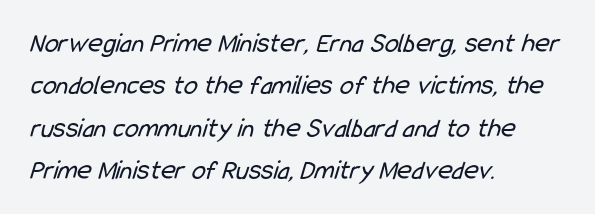
The image shows 28 px regular-weight, condensed sans-serif type; set left-aligned, normal line spacing (1.51x), normal letter spacing, not underlined; low stroke contrast and a medium x-height.
